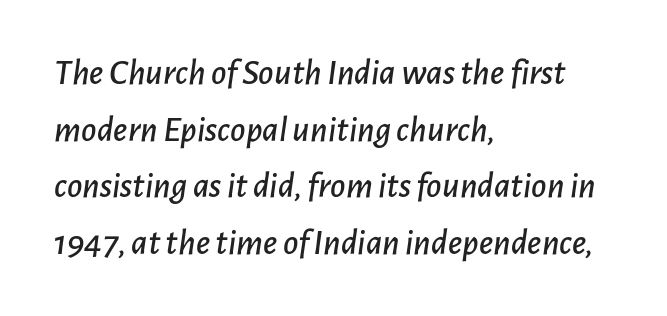
The image shows 37 px text type, italic (leaning right); set left-aligned, normal line spacing (1.53x), normal letter spacing, not underlined; low stroke contrast and a medium x-height.
